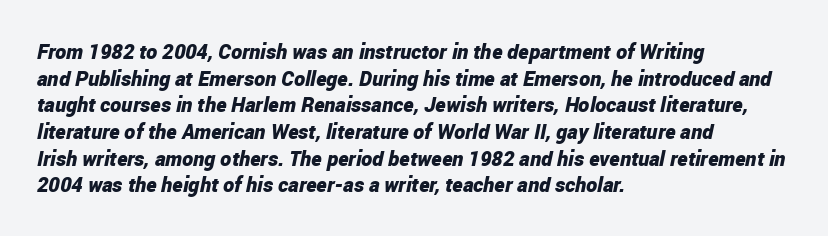
{"italic": "yes", "lean": "right", "slant_degrees": 12, "bold": "yes", "underline": "no", "align": "left", "line_spacing": "normal", "line_spacing_ratio": 1.27, "letter_spacing": "normal", "letter_spacing_em": 0.0, "glyph_px": 21}
